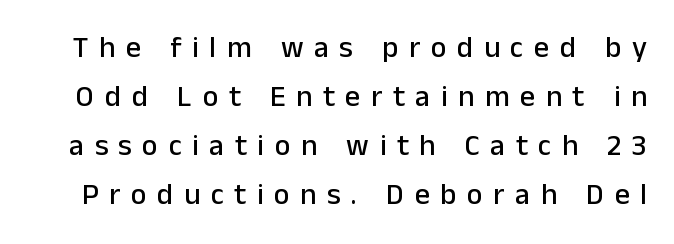
The image shows 30 px sans-serif type, upright; set normal line spacing (1.63x), unusually wide letter spacing (+0.35 em), not underlined; low stroke contrast and a medium x-height.
